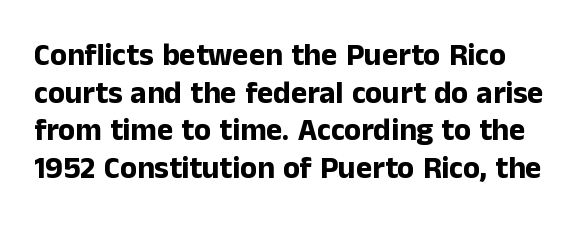
{"serif": "no", "italic": "no", "bold": "yes", "weight": "bold", "width": "normal", "stroke_contrast": "low", "x_height": "medium", "monospaced": "no", "underline": "no", "line_spacing_ratio": 1.21, "letter_spacing": "normal", "letter_spacing_em": 0.0, "glyph_px": 31}
